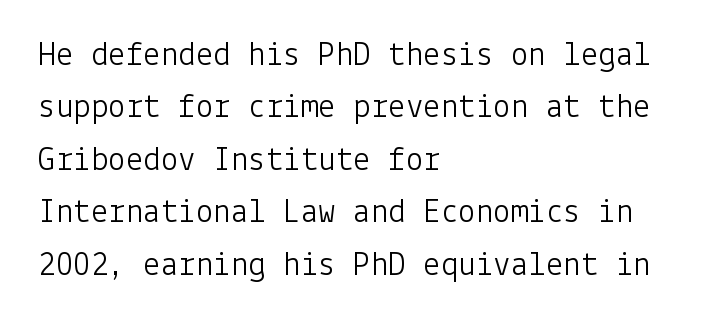
Q: Is the text bold? A: No.
Q: Is the text italic (slanted)? A: No, it is upright.
Q: Is the typeface a serif or a sans-serif typeface? A: Sans-serif.
Q: Is the text underlined? A: No.
Q: How is the paragraph aligned? A: Left-aligned.
Q: Is the spacing between letters normal or unusually wide? A: Normal.
Q: Is the spacing between lines tight, normal or loose? A: Normal.
Q: Width (condensed, normal, or wide)? A: Normal.
Q: Stroke contrast? A: Low.
Q: x-height? A: Medium.
